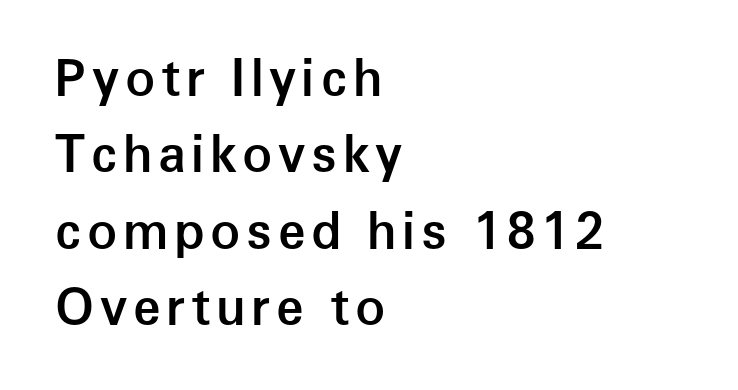
{"serif": "no", "italic": "no", "bold": "semi", "weight": "semibold", "width": "normal", "stroke_contrast": "low", "x_height": "medium", "monospaced": "no", "underline": "no", "align": "left", "line_spacing": "normal", "line_spacing_ratio": 1.53, "glyph_px": 50}
